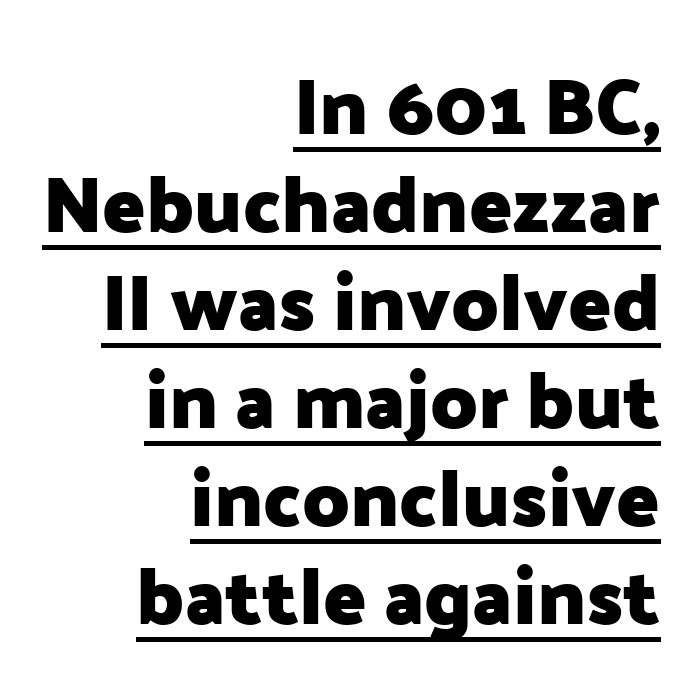
{"serif": "no", "italic": "no", "bold": "yes", "weight": "heavy", "width": "normal", "stroke_contrast": "low", "x_height": "medium", "monospaced": "no", "underline": "yes", "align": "right", "line_spacing_ratio": 1.24, "letter_spacing": "normal", "letter_spacing_em": 0.0, "glyph_px": 79}
